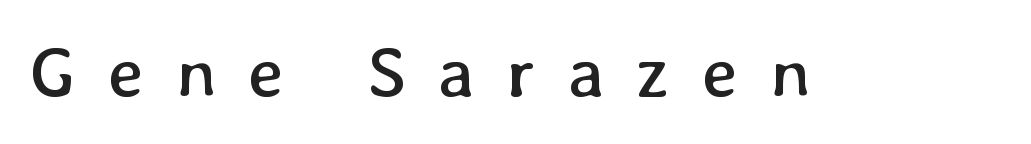
{"italic": "no", "bold": "no", "weight": "regular", "width": "normal", "stroke_contrast": "low", "x_height": "medium", "monospaced": "no", "underline": "no", "letter_spacing": "wide", "letter_spacing_em": 0.45, "glyph_px": 71}
